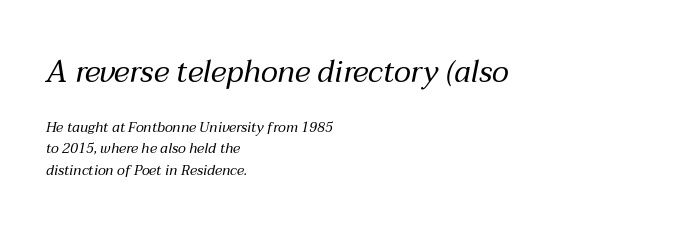
{"italic": "yes", "lean": "right", "slant_degrees": 12, "bold": "no", "weight": "regular", "width": "normal", "stroke_contrast": "medium", "x_height": "medium", "monospaced": "no", "underline": "no", "align": "left", "line_spacing": "normal", "line_spacing_ratio": 1.51, "letter_spacing": "normal", "letter_spacing_em": 0.0, "larger_block": "first", "size_ratio": 2.14, "glyph_px": 30}
